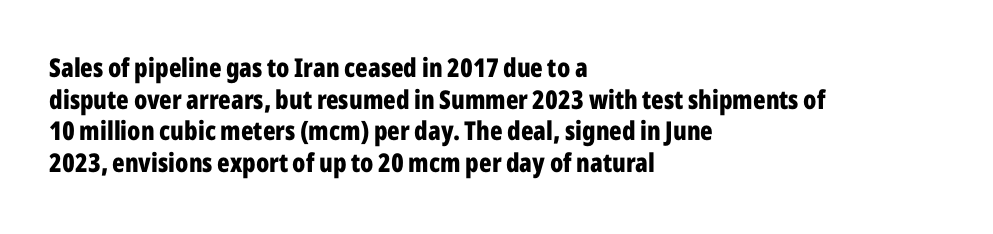
The image shows 26 px bold type, upright; set left-aligned, line spacing 1.22x, normal letter spacing, not underlined.
